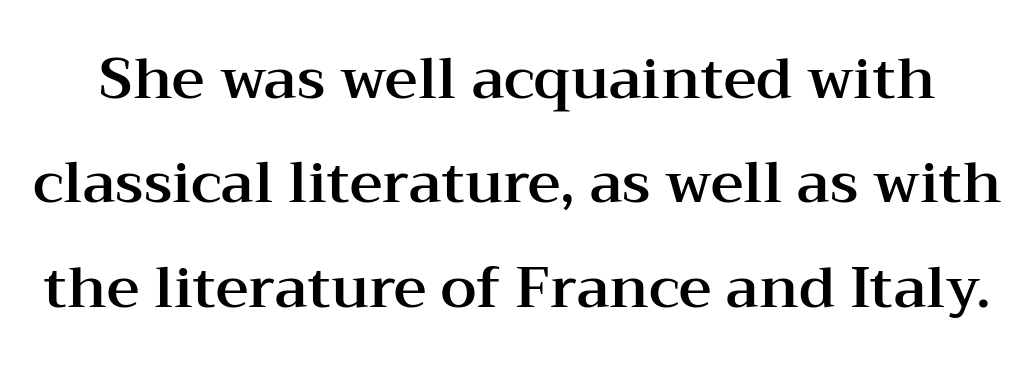
The specimen omits any rule beneath the text block's lines. Looks like regular typesetting: each glyph gets only the width it needs. Characters remain perfectly vertical along every line. The letters sit at their default tracking, neither squeezed nor spread.
